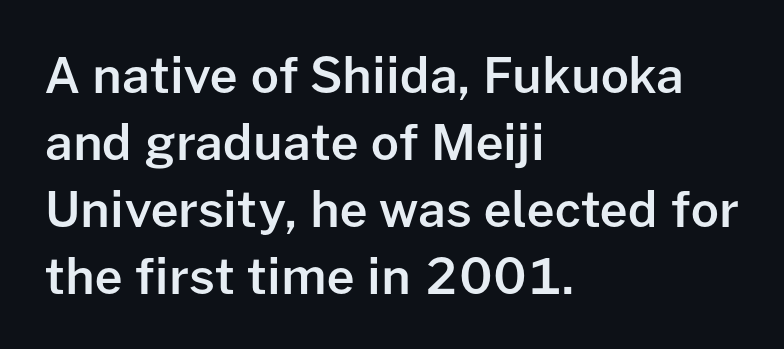
Q: Is the text bold? A: Semi-bold.
Q: Is the text italic (slanted)? A: No, it is upright.
Q: Is the typeface a serif or a sans-serif typeface? A: Sans-serif.
Q: Is the text underlined? A: No.
Q: How is the paragraph aligned? A: Left-aligned.
Q: Is the spacing between letters normal or unusually wide? A: Normal.
Q: Is the spacing between lines tight, normal or loose? A: Normal.
Q: Width (condensed, normal, or wide)? A: Normal.
Q: Stroke contrast? A: Low.
Q: x-height? A: Medium.
Q: Monospaced? A: No.
